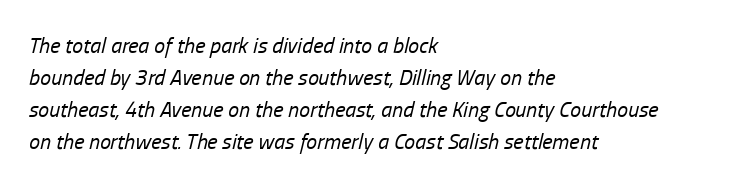
Q: Is the text bold? A: No.
Q: Is the text italic (slanted)? A: Yes, it leans right by about 13 degrees.
Q: Is the text underlined? A: No.
Q: How is the paragraph aligned? A: Left-aligned.
Q: Is the spacing between letters normal or unusually wide? A: Normal.
Q: Is the spacing between lines tight, normal or loose? A: Normal.
